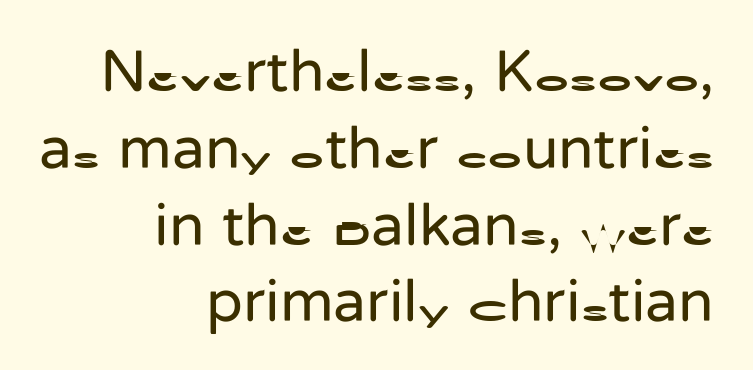
{"serif": "no", "italic": "no", "bold": "no", "weight": "regular", "width": "normal", "stroke_contrast": "low", "x_height": "medium", "monospaced": "no", "underline": "no", "align": "right", "line_spacing": "normal", "line_spacing_ratio": 1.28, "letter_spacing": "normal", "letter_spacing_em": 0.0, "glyph_px": 60}
